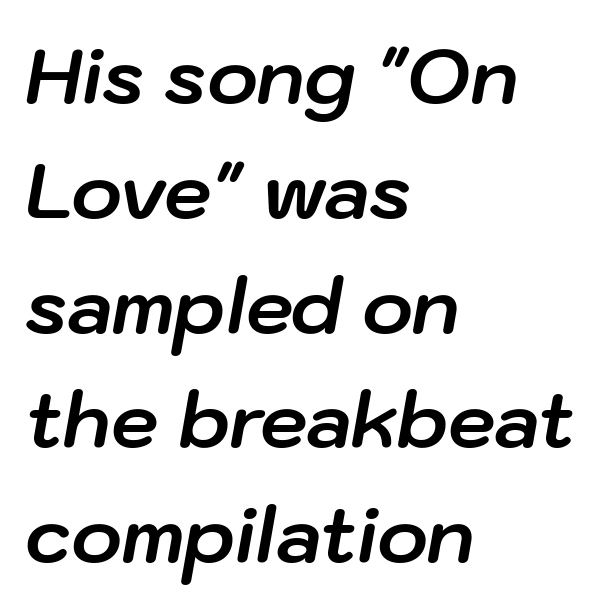
Q: Is the text bold? A: Yes.
Q: Is the text italic (slanted)? A: Yes, it leans right by about 10 degrees.
Q: Is the text underlined? A: No.
Q: How is the paragraph aligned? A: Left-aligned.
Q: Is the spacing between letters normal or unusually wide? A: Normal.
Q: Is the spacing between lines tight, normal or loose? A: Normal.
Q: Width (condensed, normal, or wide)? A: Normal.
Q: Stroke contrast? A: Low.
Q: x-height? A: Medium.
Q: Monospaced? A: No.
